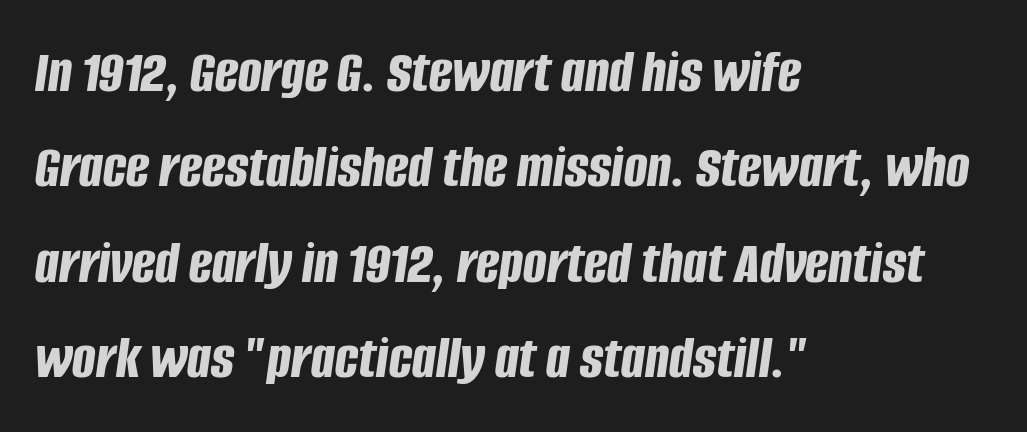
The image shows 62 px bold, condensed type, italic (leaning right); set left-aligned, normal line spacing (1.54x), normal letter spacing, not underlined; low stroke contrast and a large x-height.
